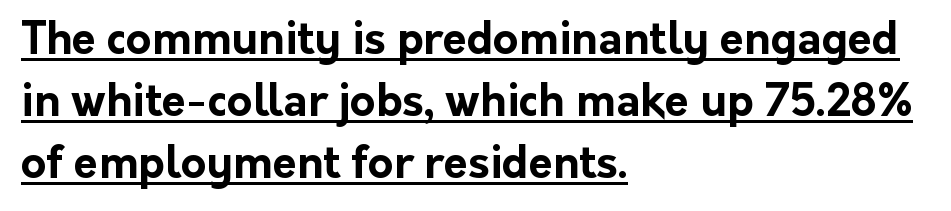
The image shows 44 px bold sans-serif type, upright; set left-aligned, normal line spacing (1.41x), normal letter spacing, underlined; low stroke contrast and a medium x-height.
